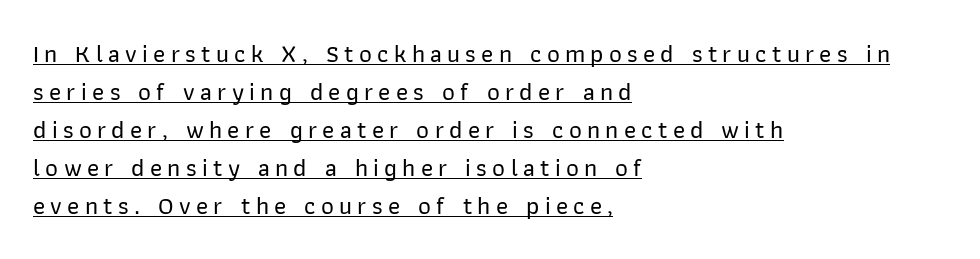
Q: Is the text italic (slanted)? A: No, it is upright.
Q: Is the text underlined? A: Yes.
Q: How is the paragraph aligned? A: Left-aligned.
Q: Is the spacing between letters normal or unusually wide? A: Unusually wide.
Q: Is the spacing between lines tight, normal or loose? A: Normal.
